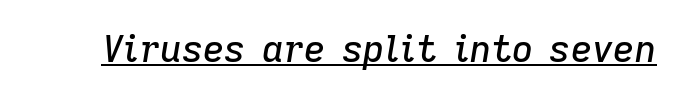
Q: Is the text italic (slanted)? A: Yes, it leans right by about 9 degrees.
Q: Is the text underlined? A: Yes.
Q: Is the spacing between letters normal or unusually wide? A: Normal.
Q: Width (condensed, normal, or wide)? A: Normal.
Q: Stroke contrast? A: Low.
Q: x-height? A: Medium.
Q: Monospaced? A: No.
